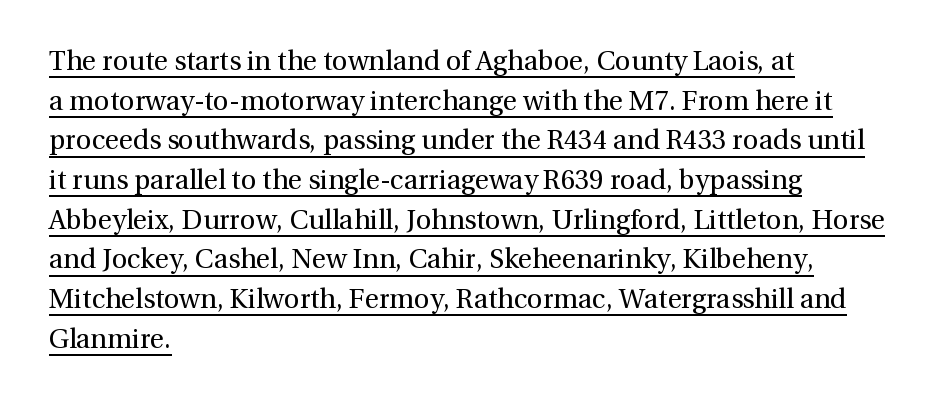
Teacher's note: observe the even left margin — that is flush-left alignment. Does the leading feel generous? No, just average. Notice how a bar underscores the lettering throughout. Compared with a typical body face, this is equally light or lighter still.
